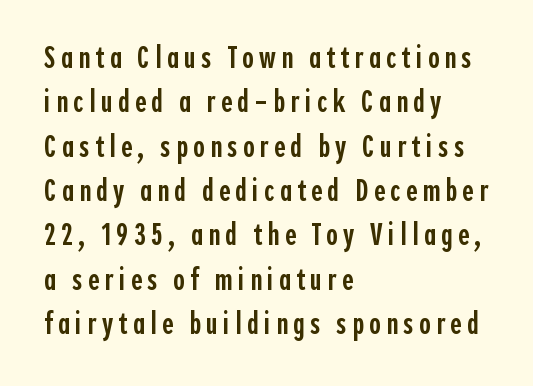
Q: Is the text bold? A: Semi-bold.
Q: Is the text italic (slanted)? A: No, it is upright.
Q: Is the typeface a serif or a sans-serif typeface? A: Sans-serif.
Q: Is the text underlined? A: No.
Q: How is the paragraph aligned? A: Left-aligned.
Q: Is the spacing between lines tight, normal or loose? A: Normal.
Q: Width (condensed, normal, or wide)? A: Condensed.
Q: x-height? A: Medium.
Q: Monospaced? A: No.
